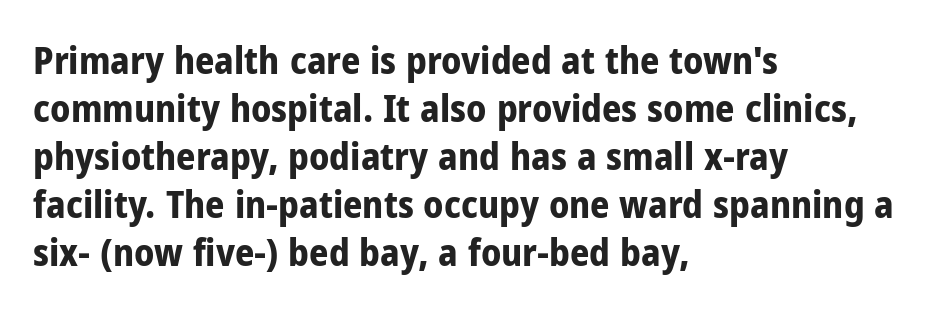
The image shows 38 px bold, condensed sans-serif type, upright; set left-aligned, normal line spacing (1.26x), normal letter spacing, not underlined; low stroke contrast and a medium x-height.
